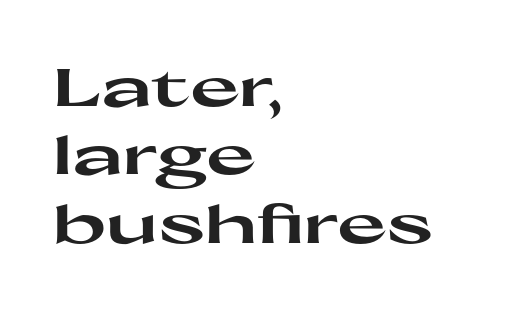
Q: Is the text bold? A: Yes.
Q: Is the text italic (slanted)? A: No, it is upright.
Q: Is the typeface a serif or a sans-serif typeface? A: Sans-serif.
Q: Is the text underlined? A: No.
Q: How is the paragraph aligned? A: Left-aligned.
Q: Is the spacing between letters normal or unusually wide? A: Normal.
Q: Is the spacing between lines tight, normal or loose? A: Normal.
Q: Width (condensed, normal, or wide)? A: Wide.
Q: Stroke contrast? A: High.
Q: x-height? A: Medium.
Q: Monospaced? A: No.
